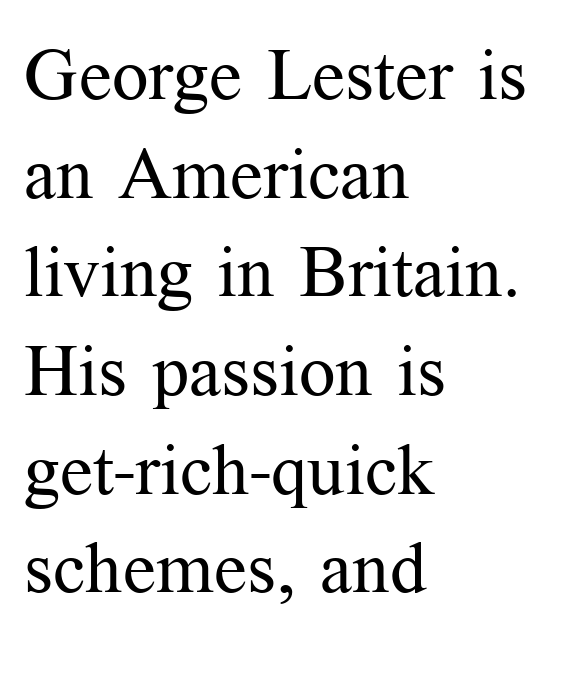
{"serif": "yes", "italic": "no", "bold": "no", "weight": "regular", "width": "normal", "stroke_contrast": "medium", "x_height": "medium", "monospaced": "no", "underline": "no", "align": "left", "line_spacing": "normal", "line_spacing_ratio": 1.37, "letter_spacing": "normal", "letter_spacing_em": 0.0, "glyph_px": 72}
